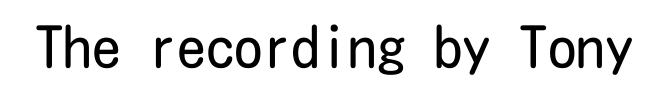
{"serif": "no", "italic": "no", "bold": "no", "weight": "regular", "width": "condensed", "stroke_contrast": "low", "x_height": "medium", "underline": "no", "letter_spacing": "normal", "letter_spacing_em": 0.0, "glyph_px": 57}
